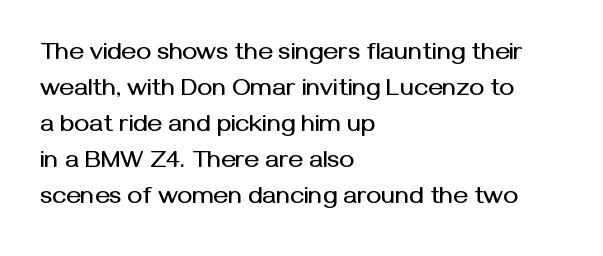
Vertically, the passage feels balanced, rows spaced as you'd expect. Every character sits straight up, as roman type does. A typesetter would call this zero additional tracking. Each line starts at the same left margin while the right side varies. Descenders are the only things crossing below the line.
